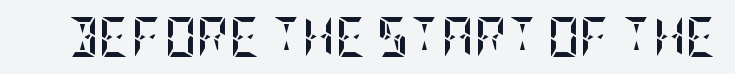
{"italic": "no", "bold": "yes", "weight": "semibold", "width": "condensed", "stroke_contrast": "low", "x_height": "large", "underline": "no", "letter_spacing": "normal", "letter_spacing_em": 0.0, "glyph_px": 40}
